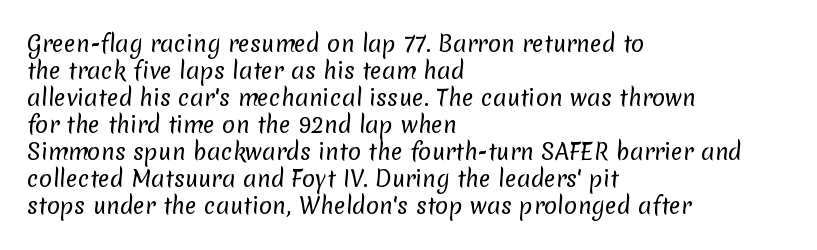
{"bold": "no", "underline": "no", "align": "left", "line_spacing_ratio": 1.23, "letter_spacing": "normal", "letter_spacing_em": 0.0, "glyph_px": 22}
